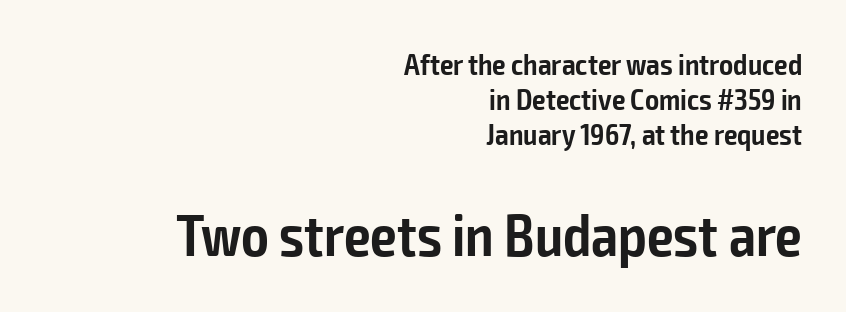
{"serif": "no", "italic": "no", "bold": "semi", "weight": "semibold", "width": "condensed", "stroke_contrast": "low", "x_height": "medium", "monospaced": "no", "underline": "no", "align": "right", "line_spacing_ratio": 1.16, "letter_spacing": "normal", "letter_spacing_em": 0.0, "larger_block": "second", "size_ratio": 1.97, "glyph_px": 59}
